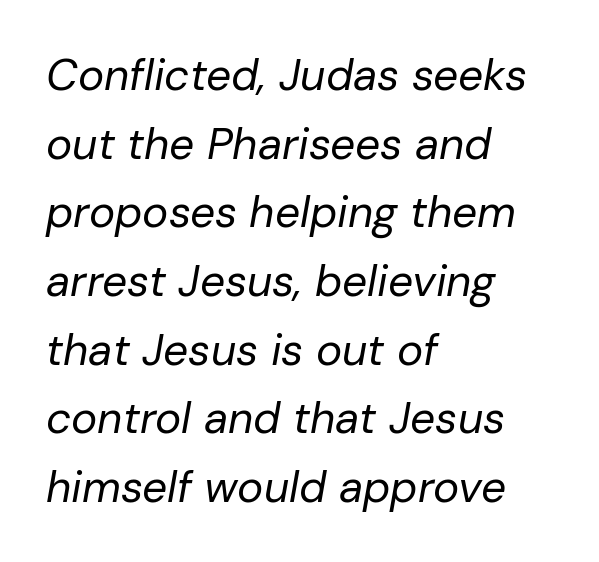
The image shows 44 px regular-weight type, italic (leaning right); set left-aligned, normal line spacing (1.56x), normal letter spacing, not underlined; low stroke contrast and a medium x-height.
